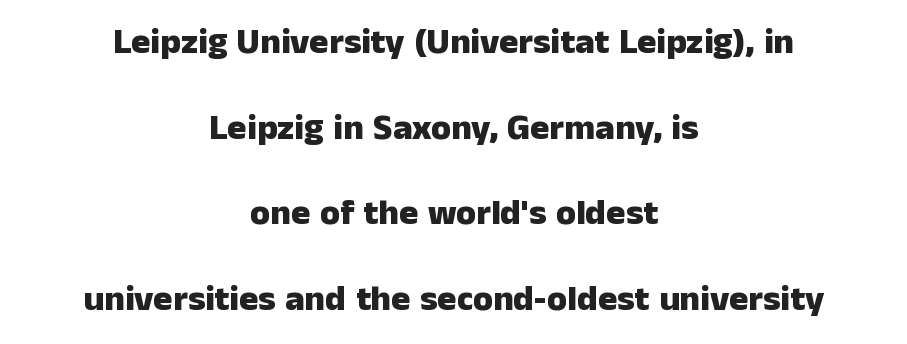
The letters are bold, with thick, heavy strokes. No italicization has been applied; the sample stays upright. Characters follow at the spacing the type designer built in. The vertical gap from one line to the next is large. Descender tails drop into unmarked territory. Centered paragraph, ragged on both sides.
